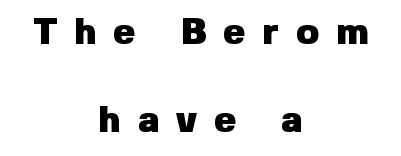
Q: Is the text bold? A: Yes.
Q: Is the text italic (slanted)? A: No, it is upright.
Q: Is the typeface a serif or a sans-serif typeface? A: Sans-serif.
Q: Is the text underlined? A: No.
Q: How is the paragraph aligned? A: Centered.
Q: Is the spacing between letters normal or unusually wide? A: Unusually wide.
Q: Is the spacing between lines tight, normal or loose? A: Loose.
Q: Width (condensed, normal, or wide)? A: Normal.
Q: Stroke contrast? A: Low.
Q: x-height? A: Medium.
Q: Monospaced? A: No.
